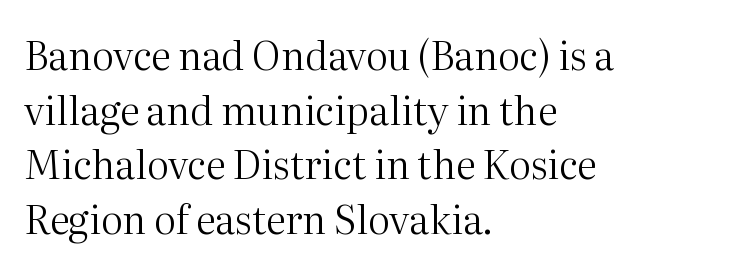
{"serif": "yes", "italic": "no", "bold": "no", "weight": "regular", "width": "normal", "stroke_contrast": "medium", "x_height": "medium", "monospaced": "no", "underline": "no", "align": "left", "line_spacing": "normal", "line_spacing_ratio": 1.4, "letter_spacing": "normal", "letter_spacing_em": 0.0, "glyph_px": 39}
